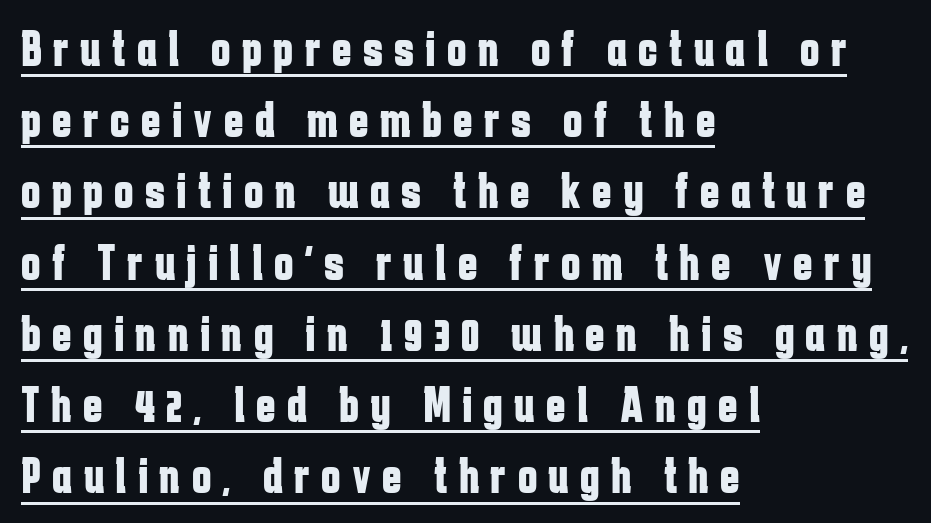
Each word looks stretched out because of the extra space between its letters. Serifs: no, the terminals of the letterforms are clean. No italicization has been applied; the sample stays upright. A typesetter would call this proportional, since set widths differ per character. Students, observe the line beneath the letters — that is underlining. Is the type bold? Yes — the strokes are clearly thick and heavy.
